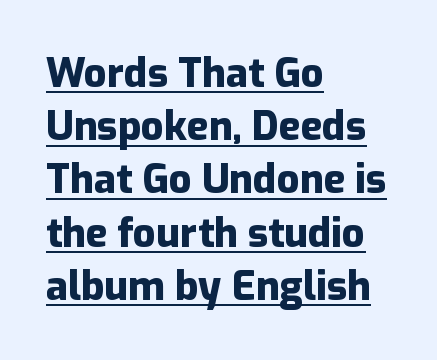
{"serif": "no", "italic": "no", "bold": "yes", "weight": "heavy", "width": "normal", "stroke_contrast": "low", "x_height": "medium", "monospaced": "no", "underline": "yes", "align": "left", "line_spacing": "normal", "line_spacing_ratio": 1.33, "letter_spacing": "normal", "letter_spacing_em": 0.0, "glyph_px": 40}
